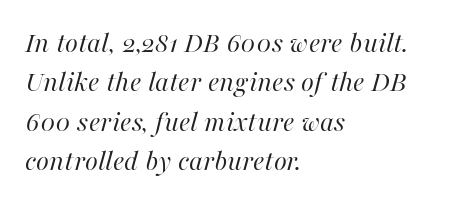
In terms of leading, this rendering sits right in the middle. Looks like regular typesetting: each glyph gets only the width it needs. The rendering applies a slant to the glyphs. A clean baseline with only descenders dipping below it. Where is the straight margin? On the left. Think standard paragraph weight, or any step lighter than that.
